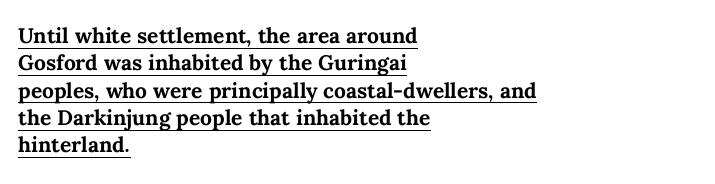
The image shows 21 px bold type, upright; set left-aligned, normal line spacing (1.3x), normal letter spacing, underlined.
